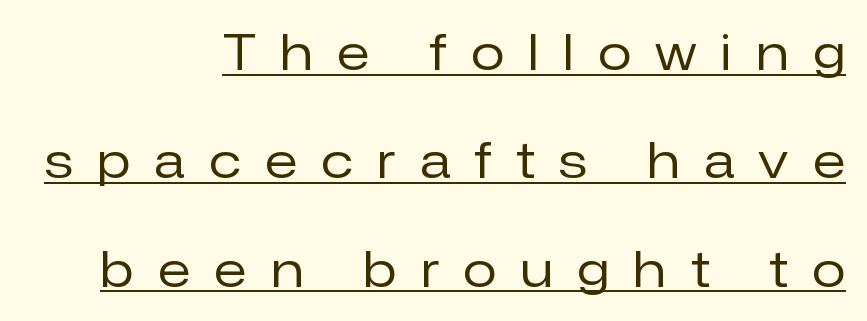
Q: Is the text bold? A: No.
Q: Is the text italic (slanted)? A: No, it is upright.
Q: Is the typeface a serif or a sans-serif typeface? A: Sans-serif.
Q: Is the text underlined? A: Yes.
Q: How is the paragraph aligned? A: Right-aligned.
Q: Is the spacing between letters normal or unusually wide? A: Unusually wide.
Q: Is the spacing between lines tight, normal or loose? A: Loose.
Q: Width (condensed, normal, or wide)? A: Normal.
Q: Stroke contrast? A: Low.
Q: x-height? A: Medium.
Q: Monospaced? A: No.
